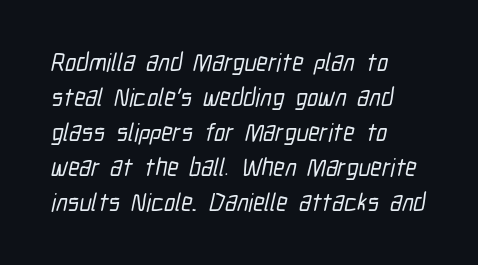
{"underline": "no", "align": "left", "line_spacing": "normal", "line_spacing_ratio": 1.4, "letter_spacing": "normal", "letter_spacing_em": 0.0, "glyph_px": 25}
